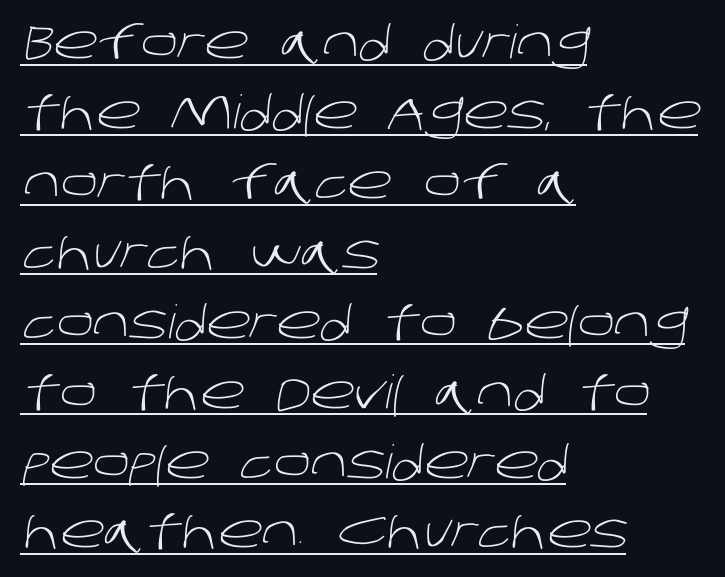
Q: Is the text bold? A: No.
Q: Is the typeface a serif or a sans-serif typeface? A: Sans-serif.
Q: Is the text underlined? A: Yes.
Q: How is the paragraph aligned? A: Left-aligned.
Q: Is the spacing between letters normal or unusually wide? A: Normal.
Q: Is the spacing between lines tight, normal or loose? A: Normal.
Q: Width (condensed, normal, or wide)? A: Normal.
Q: Stroke contrast? A: Low.
Q: x-height? A: Large.
Q: Monospaced? A: No.
